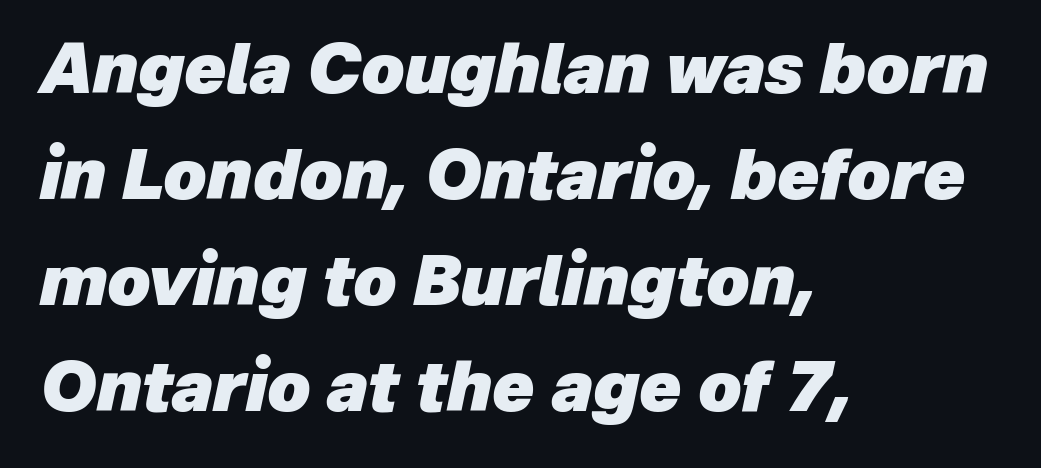
The image shows 68 px heavy type, italic (leaning right); set left-aligned, normal line spacing (1.56x), normal letter spacing, not underlined; low stroke contrast and a medium x-height.
